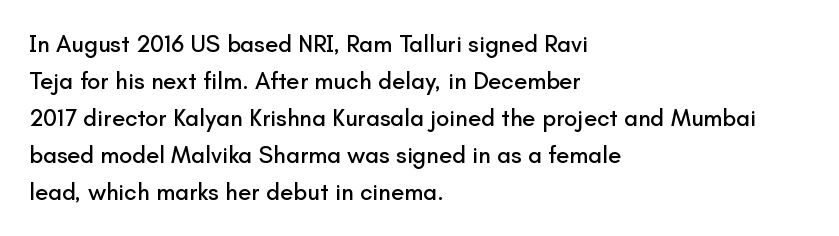
{"italic": "no", "underline": "no", "align": "left", "line_spacing": "normal", "line_spacing_ratio": 1.54, "letter_spacing": "normal", "letter_spacing_em": 0.0, "glyph_px": 24}
